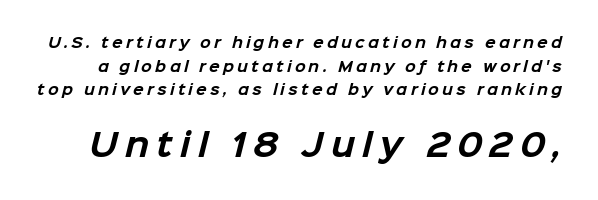
{"serif": "no", "bold": "yes", "weight": "bold", "width": "normal", "stroke_contrast": "low", "x_height": "medium", "monospaced": "no", "underline": "no", "line_spacing": "normal", "line_spacing_ratio": 1.68, "letter_spacing": "wide", "letter_spacing_em": 0.23, "larger_block": "second", "size_ratio": 2.21, "glyph_px": 31}
